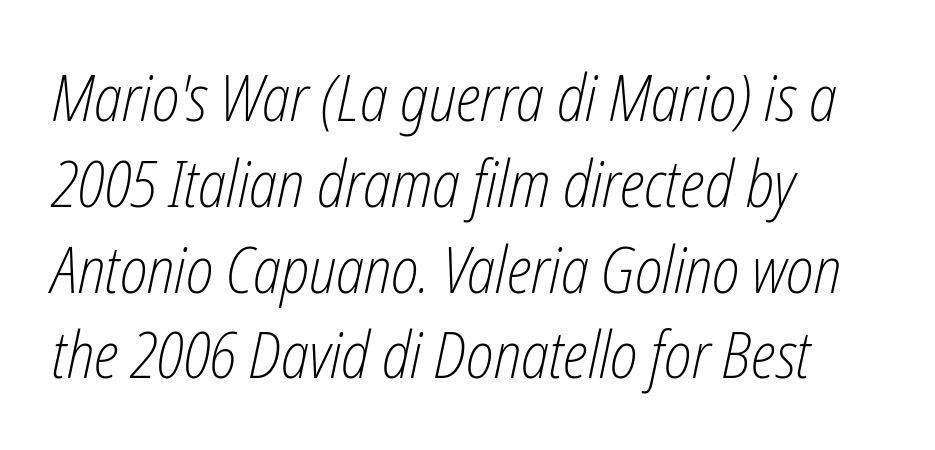
The image shows 64 px light, condensed type, italic (leaning right); set left-aligned, normal line spacing (1.34x), normal letter spacing, not underlined; low stroke contrast and a medium x-height.
